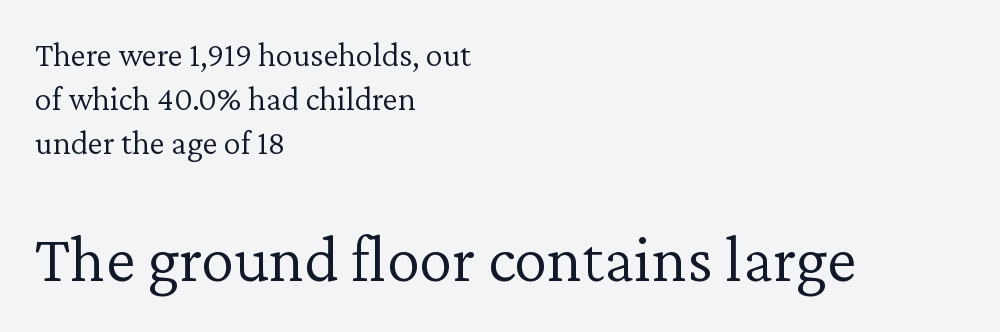
The later block is typeset at a bigger size than the earlier block. Plain, unruled lines of type. Notice how the stems are strictly vertical — no italics here. The lines in this sample share a left origin and differ only in where they stop. Each letter keeps its own natural width here, so spacing adapts to shape. This is serif lettering, the kind often seen in printed books.
